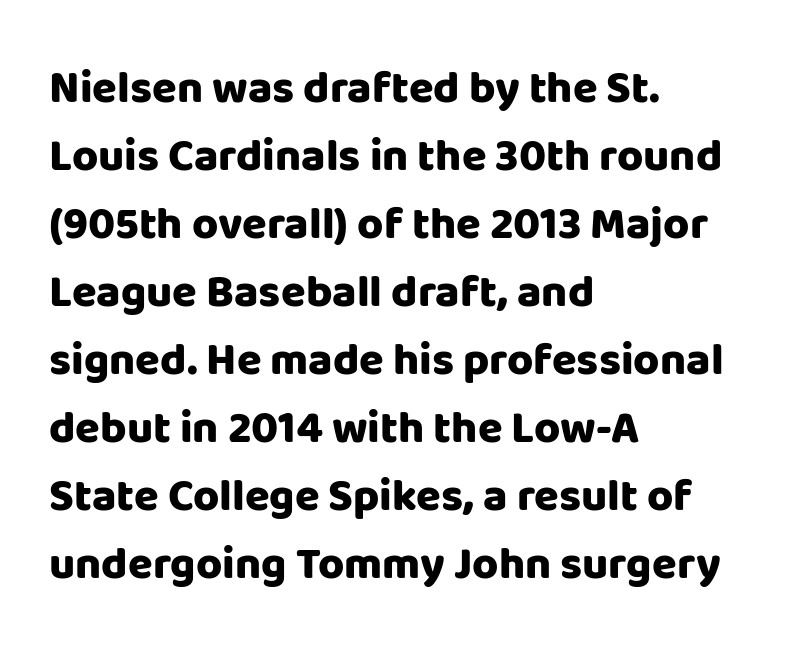
Q: Is the text bold? A: Yes.
Q: Is the text italic (slanted)? A: No, it is upright.
Q: Is the typeface a serif or a sans-serif typeface? A: Sans-serif.
Q: Is the text underlined? A: No.
Q: How is the paragraph aligned? A: Left-aligned.
Q: Is the spacing between letters normal or unusually wide? A: Normal.
Q: Is the spacing between lines tight, normal or loose? A: Normal.
Q: Width (condensed, normal, or wide)? A: Normal.
Q: Stroke contrast? A: Low.
Q: x-height? A: Large.
Q: Monospaced? A: No.
